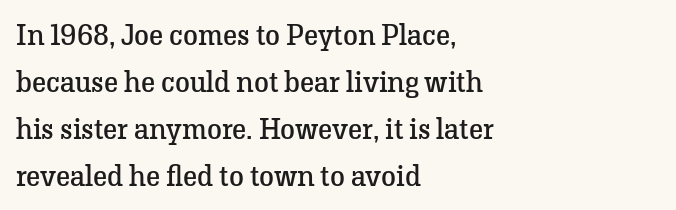
{"serif": "yes", "italic": "no", "bold": "no", "weight": "regular", "width": "normal", "stroke_contrast": "low", "x_height": "medium", "monospaced": "no", "underline": "no", "align": "left", "line_spacing": "normal", "line_spacing_ratio": 1.57, "letter_spacing": "normal", "letter_spacing_em": 0.0, "glyph_px": 30}
